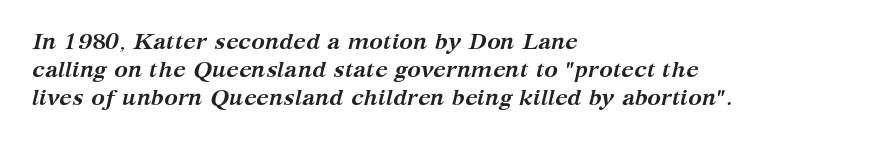
The image shows 23 px bold type, italic (leaning right); set left-aligned, line spacing 1.22x, normal letter spacing, not underlined.
